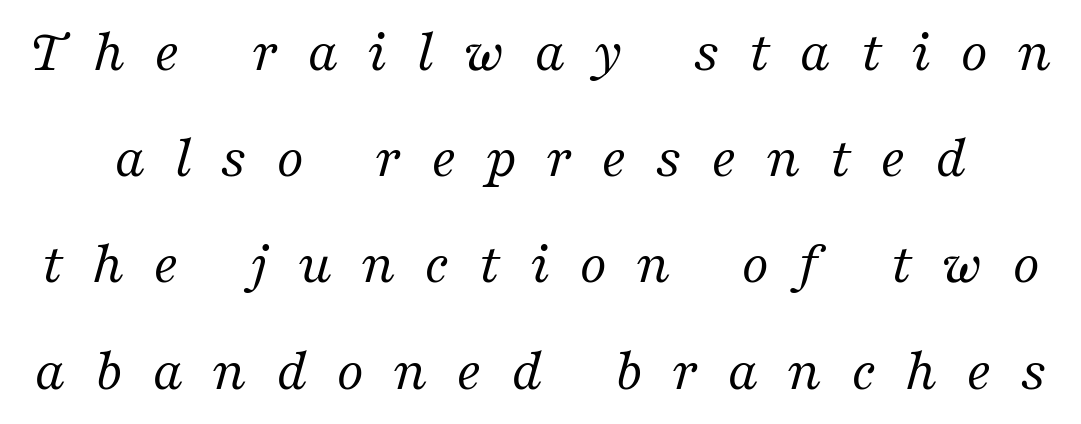
{"serif": "yes", "italic": "yes", "lean": "right", "slant_degrees": 16, "bold": "no", "weight": "regular", "width": "normal", "stroke_contrast": "medium", "x_height": "medium", "monospaced": "no", "underline": "no", "line_spacing_ratio": 1.77, "letter_spacing": "wide", "letter_spacing_em": 0.48, "glyph_px": 60}
